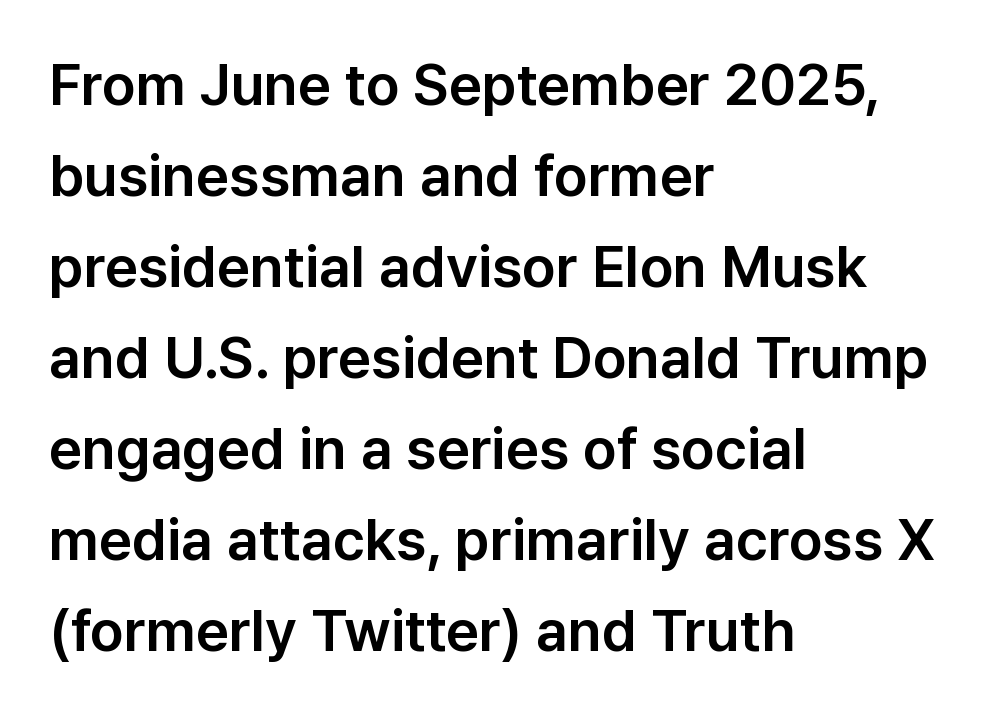
The image shows 58 px sans-serif type, upright; set left-aligned, normal line spacing (1.57x), normal letter spacing, not underlined; low stroke contrast and a medium x-height.
